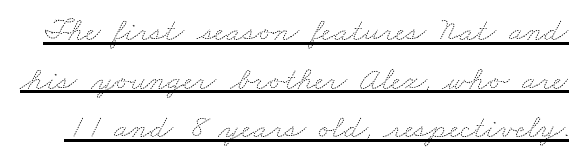
Q: Is the text bold? A: No.
Q: Is the text underlined? A: Yes.
Q: Is the spacing between letters normal or unusually wide? A: Normal.
Q: Is the spacing between lines tight, normal or loose? A: Normal.
Q: Width (condensed, normal, or wide)? A: Wide.
Q: Stroke contrast? A: Medium.
Q: x-height? A: Small.
Q: Monospaced? A: No.
